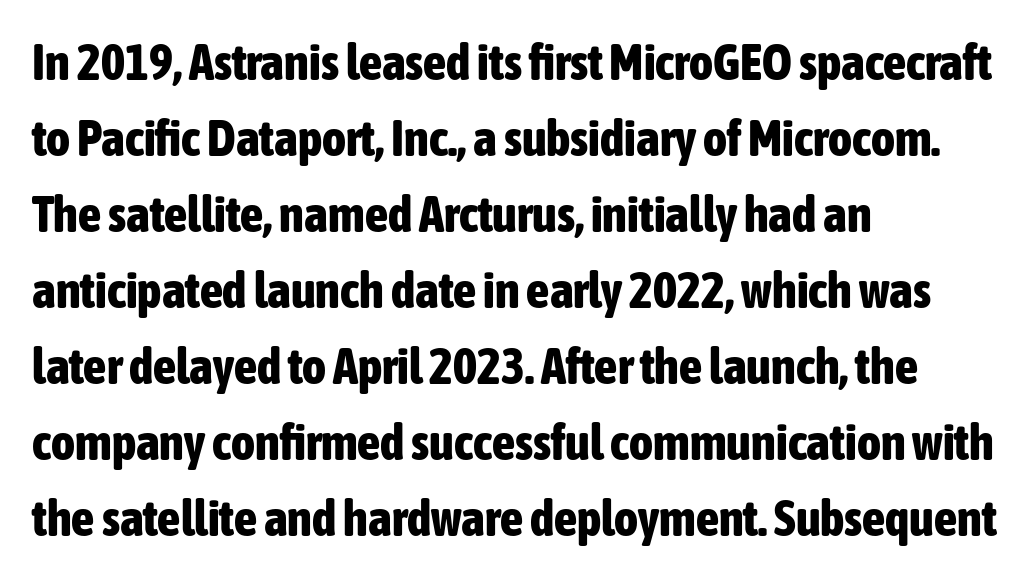
Q: Is the text bold? A: Yes.
Q: Is the text italic (slanted)? A: No, it is upright.
Q: Is the typeface a serif or a sans-serif typeface? A: Sans-serif.
Q: Is the text underlined? A: No.
Q: How is the paragraph aligned? A: Left-aligned.
Q: Is the spacing between letters normal or unusually wide? A: Normal.
Q: Is the spacing between lines tight, normal or loose? A: Normal.
Q: Width (condensed, normal, or wide)? A: Condensed.
Q: Stroke contrast? A: Low.
Q: x-height? A: Medium.
Q: Monospaced? A: No.
